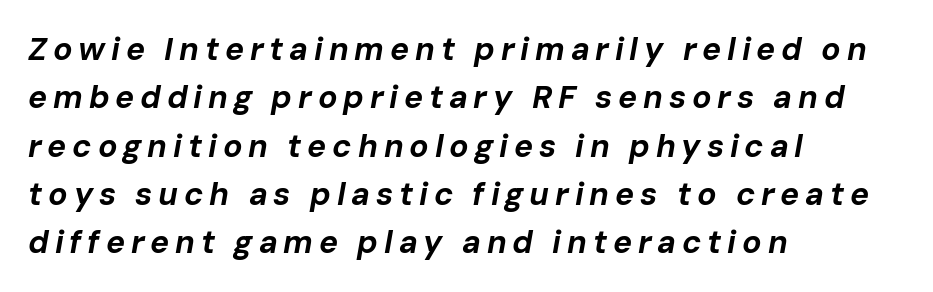
{"italic": "yes", "lean": "right", "slant_degrees": 10, "bold": "yes", "weight": "bold", "width": "normal", "stroke_contrast": "low", "x_height": "medium", "monospaced": "no", "underline": "no", "align": "left", "line_spacing": "normal", "line_spacing_ratio": 1.51, "glyph_px": 32}
